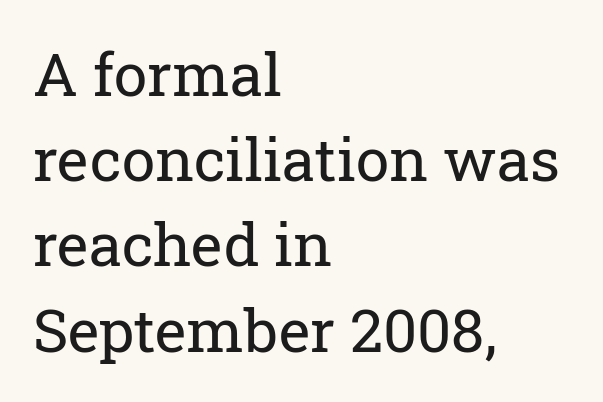
Italic: no, the glyphs are upright roman. Inter-character spacing is left at the font's built-in metrics. Typographically, this falls in the serif category. The space beneath each line is pristine and unruled.
